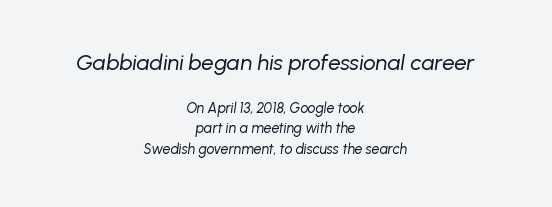
{"italic": "yes", "lean": "right", "slant_degrees": 8, "bold": "no", "underline": "no", "align": "center", "line_spacing": "normal", "line_spacing_ratio": 1.46, "letter_spacing": "normal", "letter_spacing_em": 0.0, "larger_block": "first", "size_ratio": 1.57, "glyph_px": 22}
